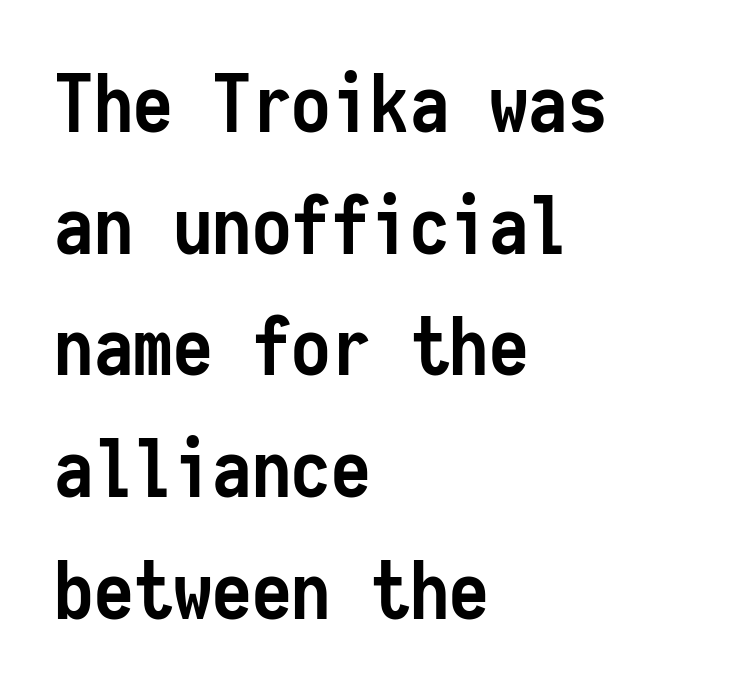
{"serif": "no", "italic": "no", "bold": "yes", "weight": "semibold", "width": "condensed", "stroke_contrast": "low", "x_height": "medium", "monospaced": "yes", "underline": "no", "align": "left", "line_spacing": "normal", "line_spacing_ratio": 1.54, "letter_spacing": "normal", "letter_spacing_em": 0.0, "glyph_px": 79}
